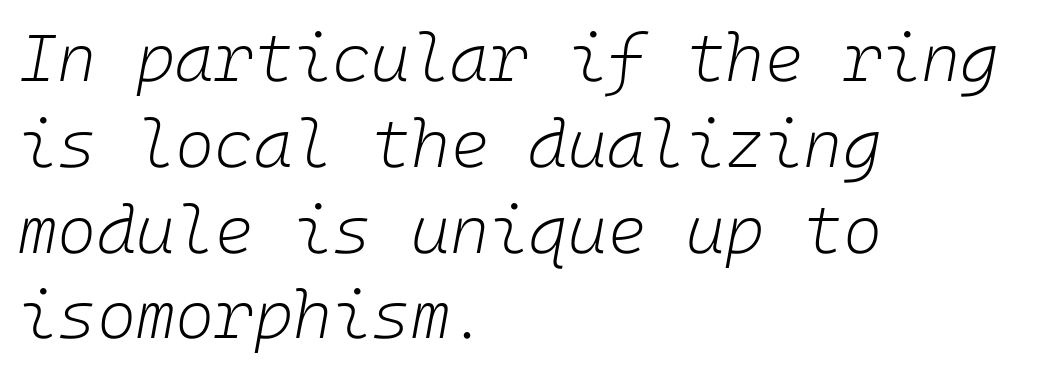
Q: Is the text bold? A: No.
Q: Is the text italic (slanted)? A: Yes, it leans right by about 10 degrees.
Q: Is the text underlined? A: No.
Q: How is the paragraph aligned? A: Left-aligned.
Q: Is the spacing between letters normal or unusually wide? A: Normal.
Q: Is the spacing between lines tight, normal or loose? A: Normal.
Q: Width (condensed, normal, or wide)? A: Normal.
Q: Stroke contrast? A: Low.
Q: x-height? A: Medium.
